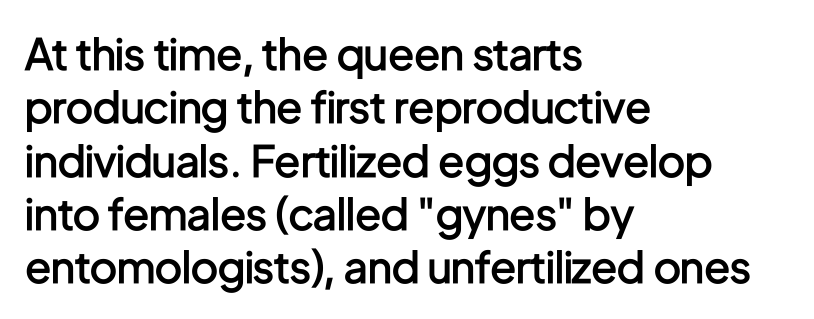
{"serif": "no", "italic": "no", "bold": "semi", "weight": "semibold", "width": "condensed", "stroke_contrast": "low", "x_height": "medium", "monospaced": "no", "underline": "no", "align": "left", "line_spacing_ratio": 1.24, "letter_spacing": "normal", "letter_spacing_em": 0.0, "glyph_px": 43}
